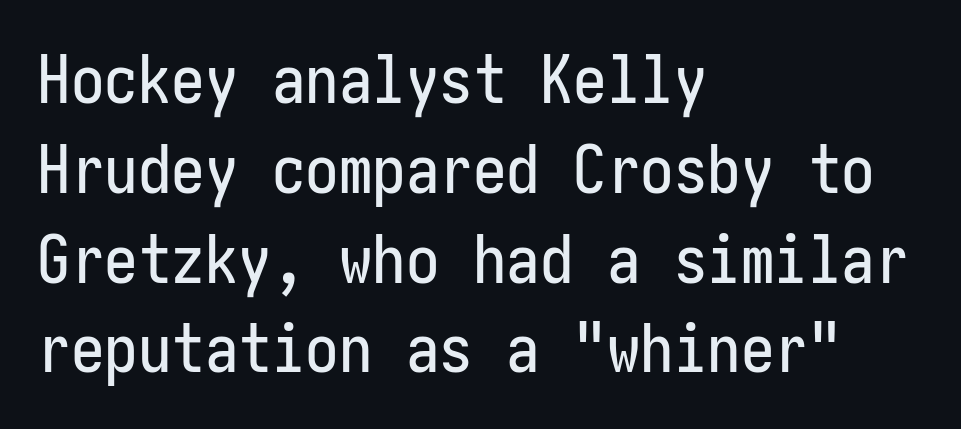
The image shows 67 px condensed sans-serif type, upright; set left-aligned, normal line spacing (1.34x), normal letter spacing, not underlined; low stroke contrast and a medium x-height.
